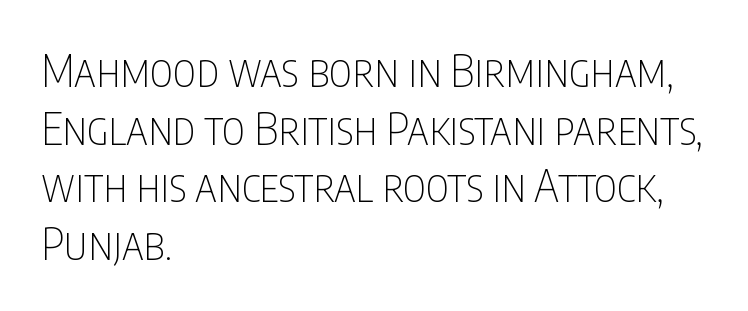
Q: Is the text bold? A: No.
Q: Is the text italic (slanted)? A: No, it is upright.
Q: Is the typeface a serif or a sans-serif typeface? A: Sans-serif.
Q: Is the text underlined? A: No.
Q: How is the paragraph aligned? A: Left-aligned.
Q: Is the spacing between letters normal or unusually wide? A: Normal.
Q: Is the spacing between lines tight, normal or loose? A: Normal.
Q: Width (condensed, normal, or wide)? A: Condensed.
Q: Stroke contrast? A: Low.
Q: x-height? A: Large.
Q: Monospaced? A: No.
